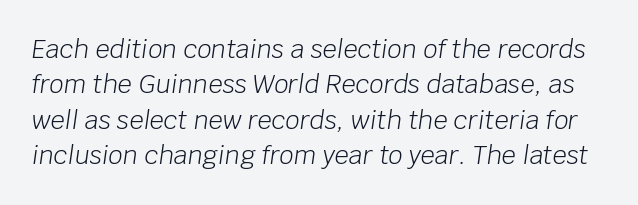
Q: Is the text bold? A: No.
Q: Is the text italic (slanted)? A: Yes, it leans right by about 8 degrees.
Q: Is the text underlined? A: No.
Q: Is the spacing between letters normal or unusually wide? A: Normal.
Q: Is the spacing between lines tight, normal or loose? A: Normal.
